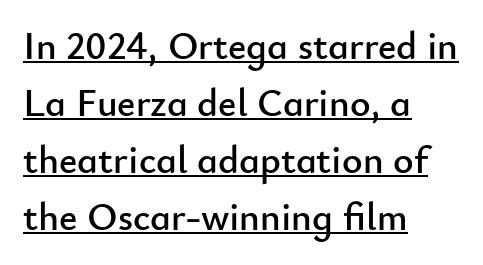
Visually the block forms a straight wall on the left and a jagged coastline on the right. You could call the tracking neutral — neither tight nor loose. Are there feet on the stems? There aren't — it's a sans. Interline gaps are of average width in this sample.
